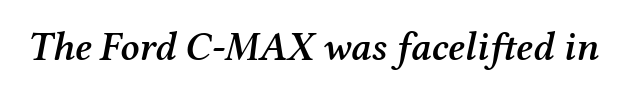
{"serif": "yes", "italic": "yes", "lean": "right", "slant_degrees": 12, "bold": "semi", "weight": "semibold", "width": "normal", "stroke_contrast": "medium", "x_height": "medium", "monospaced": "no", "underline": "no", "letter_spacing": "normal", "letter_spacing_em": 0.0, "glyph_px": 40}
